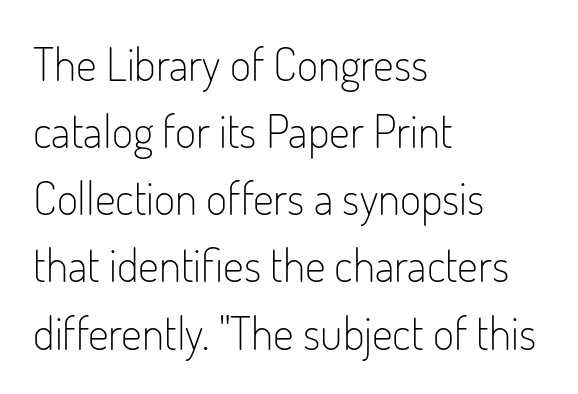
{"serif": "no", "italic": "no", "bold": "no", "weight": "light", "width": "condensed", "stroke_contrast": "low", "x_height": "small", "monospaced": "no", "underline": "no", "align": "left", "line_spacing": "normal", "line_spacing_ratio": 1.46, "letter_spacing": "normal", "letter_spacing_em": 0.0, "glyph_px": 46}
